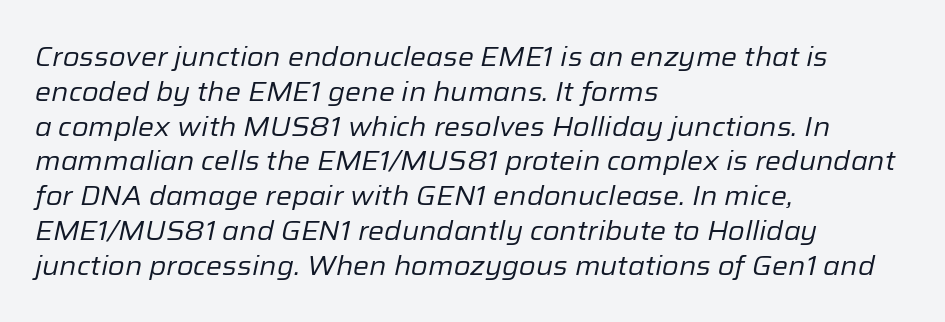
{"italic": "yes", "lean": "right", "slant_degrees": 12, "bold": "no", "underline": "no", "align": "left", "line_spacing": "normal", "line_spacing_ratio": 1.29, "letter_spacing": "normal", "letter_spacing_em": 0.0, "glyph_px": 27}
